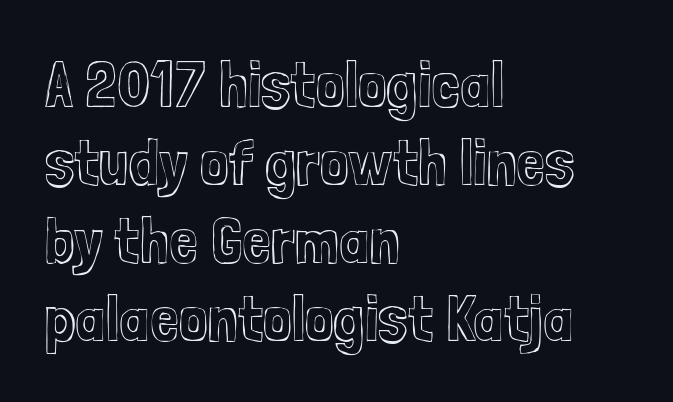
The image shows 65 px condensed type, upright; set left-aligned, line spacing 1.2x, normal letter spacing, not underlined; a medium x-height.
